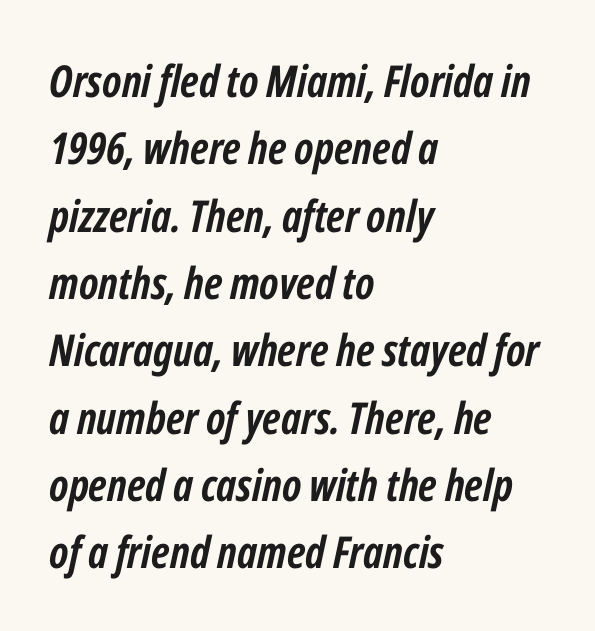
{"italic": "yes", "lean": "right", "slant_degrees": 12, "bold": "yes", "weight": "semibold", "width": "condensed", "stroke_contrast": "low", "x_height": "medium", "monospaced": "no", "underline": "no", "align": "left", "line_spacing": "normal", "line_spacing_ratio": 1.53, "letter_spacing": "normal", "letter_spacing_em": 0.0, "glyph_px": 44}
